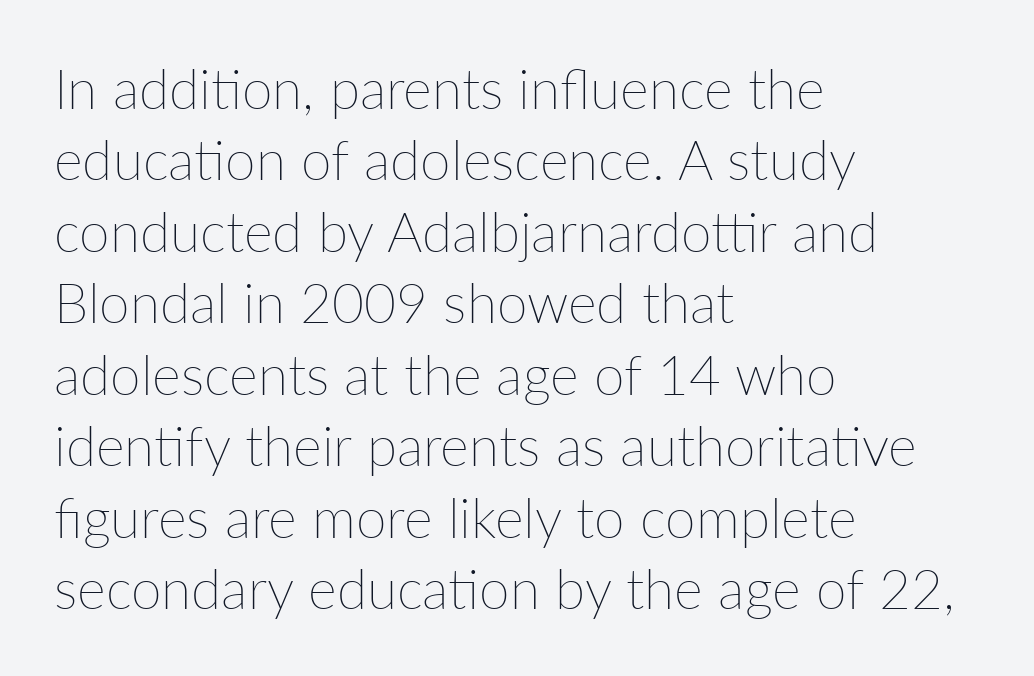
This rendering features lettering with no underline. Each letter keeps its own natural width here, so spacing adapts to shape. The font is comparable to plain body text, perhaps lighter. There is no visible air inserted between adjacent glyphs.
